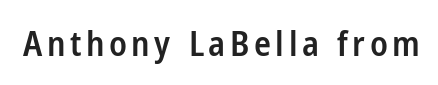
The image shows 35 px semibold, condensed sans-serif type, upright; set not underlined; low stroke contrast and a medium x-height.
